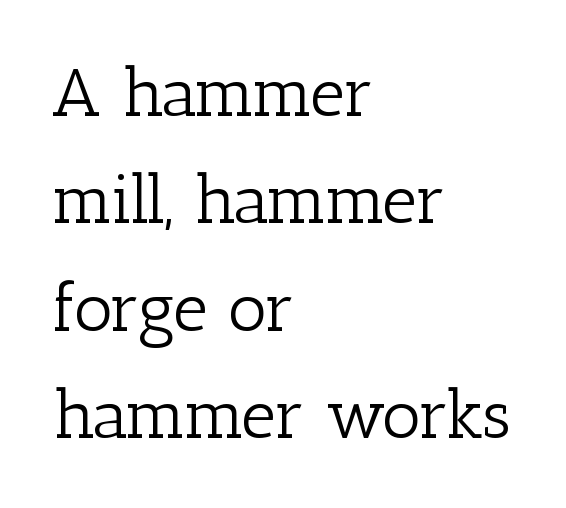
Any mark beneath the type? The region is blank. Short and long lines alike share a common starting point at left. A typesetter would call this proportional, since set widths differ per character. Summary of vertical rhythm: regular, with standard interline spacing. Are there feet on the stems? There are — it's a serif.
